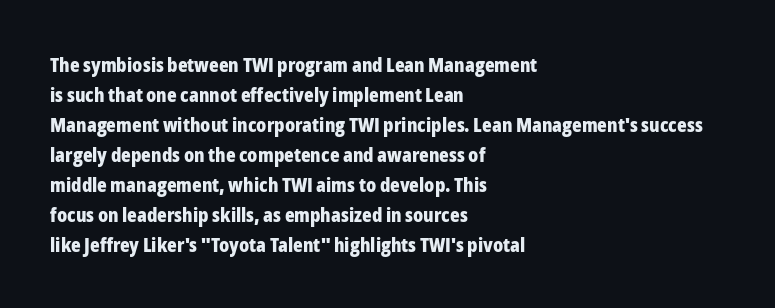
{"italic": "no", "bold": "yes", "underline": "no", "align": "left", "line_spacing": "normal", "line_spacing_ratio": 1.5, "letter_spacing": "normal", "letter_spacing_em": 0.0, "glyph_px": 20}
